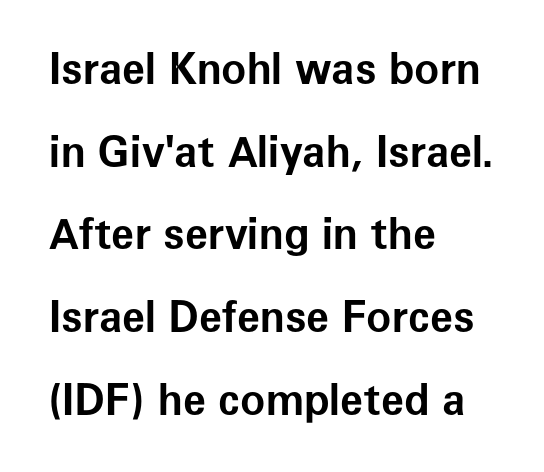
{"serif": "no", "italic": "no", "bold": "yes", "weight": "bold", "width": "normal", "stroke_contrast": "low", "x_height": "medium", "monospaced": "no", "underline": "no", "align": "left", "line_spacing": "loose", "line_spacing_ratio": 1.97, "letter_spacing": "normal", "letter_spacing_em": 0.0, "glyph_px": 42}
